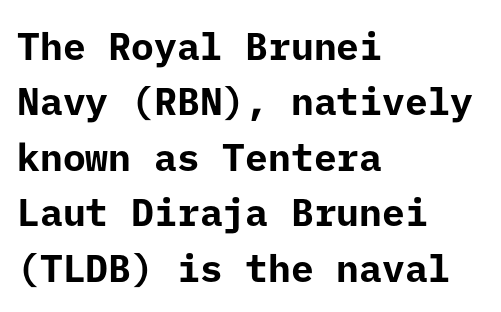
The image shows 38 px bold sans-serif type, upright; set left-aligned, normal line spacing (1.46x), normal letter spacing, not underlined; low stroke contrast and a medium x-height.
